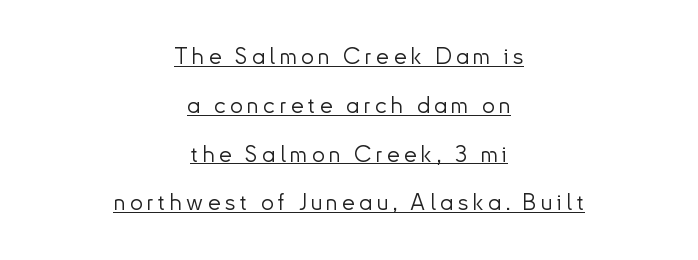
The image shows 23 px text type, upright; set centered, loose line spacing (2.12x), underlined.
